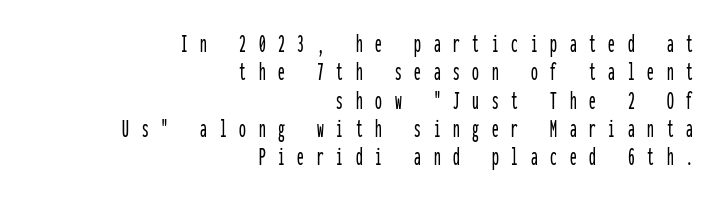
The image shows 27 px text type, upright; set right-aligned, tight line spacing (1.05x), unusually wide letter spacing (+0.47 em), not underlined.
